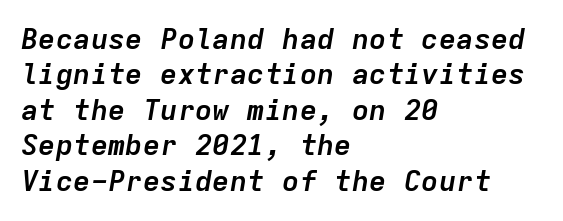
Q: Is the text bold? A: Yes.
Q: Is the text italic (slanted)? A: Yes, it leans right by about 9 degrees.
Q: Is the text underlined? A: No.
Q: How is the paragraph aligned? A: Left-aligned.
Q: Is the spacing between letters normal or unusually wide? A: Normal.
Q: Width (condensed, normal, or wide)? A: Normal.
Q: Stroke contrast? A: Low.
Q: x-height? A: Medium.
Q: Monospaced? A: Yes.
